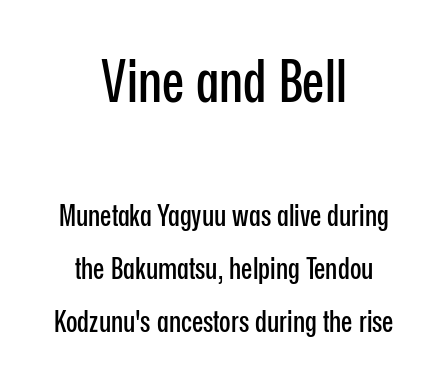
The image shows 59 px condensed sans-serif type, upright; set centered, line spacing 1.77x, normal letter spacing, not underlined; the first (top) block is 1.97x larger; low stroke contrast and a medium x-height.
